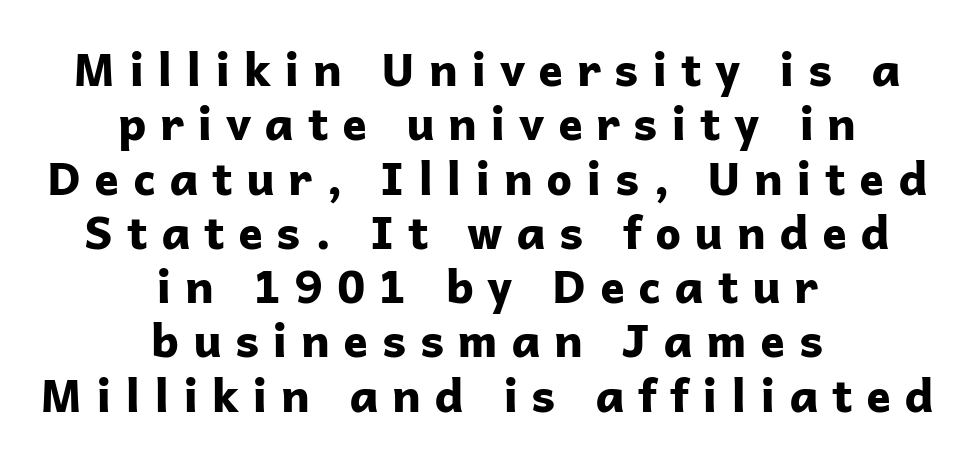
Q: Is the text bold? A: Yes.
Q: Is the text italic (slanted)? A: No, it is upright.
Q: Is the typeface a serif or a sans-serif typeface? A: Sans-serif.
Q: Is the text underlined? A: No.
Q: How is the paragraph aligned? A: Centered.
Q: Is the spacing between letters normal or unusually wide? A: Unusually wide.
Q: Width (condensed, normal, or wide)? A: Normal.
Q: Stroke contrast? A: Low.
Q: x-height? A: Medium.
Q: Monospaced? A: No.
